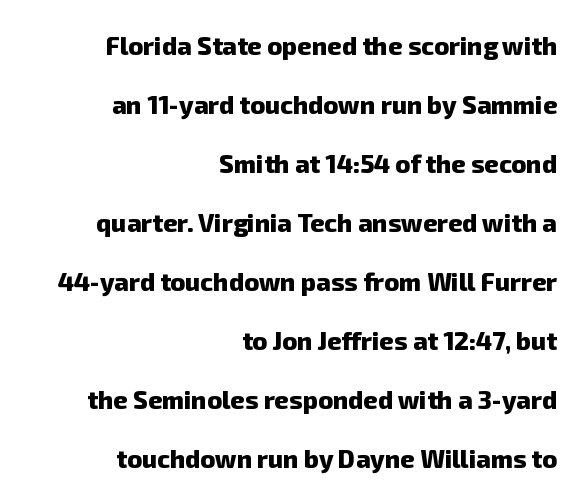
{"bold": "yes", "underline": "no", "align": "right", "line_spacing": "loose", "line_spacing_ratio": 2.36, "letter_spacing": "normal", "letter_spacing_em": 0.0, "glyph_px": 25}
